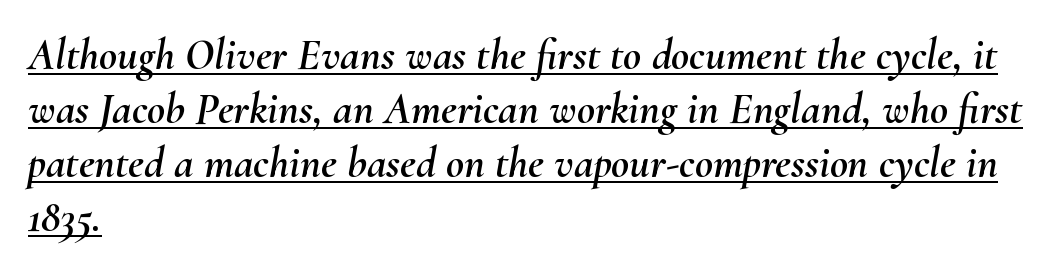
Q: Is the text italic (slanted)? A: Yes, it leans right by about 10 degrees.
Q: Is the text underlined? A: Yes.
Q: How is the paragraph aligned? A: Left-aligned.
Q: Is the spacing between letters normal or unusually wide? A: Normal.
Q: Width (condensed, normal, or wide)? A: Normal.
Q: Stroke contrast? A: Medium.
Q: x-height? A: Small.
Q: Monospaced? A: No.
